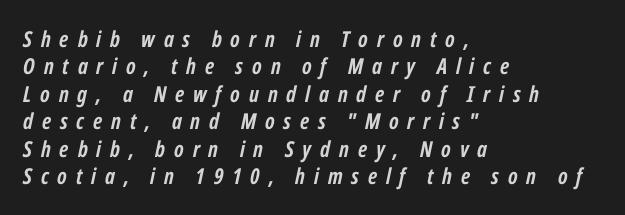
The words here are not underlined. The typesetter chose a ragged-right arrangement here. The lines sit at an ordinary, default distance from one another. Each glyph is drawn with heavy, bold strokes.
